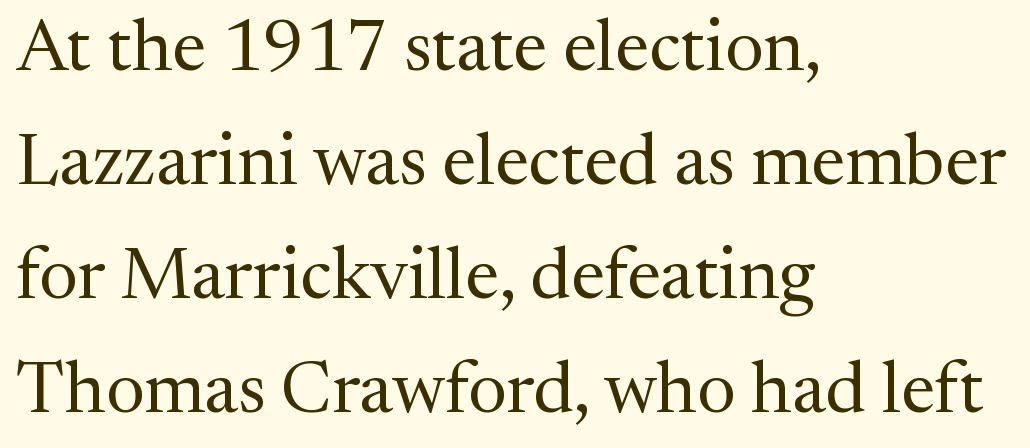
{"serif": "yes", "italic": "no", "bold": "no", "weight": "regular", "width": "normal", "stroke_contrast": "medium", "x_height": "medium", "monospaced": "no", "underline": "no", "align": "left", "line_spacing": "normal", "line_spacing_ratio": 1.56, "letter_spacing": "normal", "letter_spacing_em": 0.0, "glyph_px": 73}
